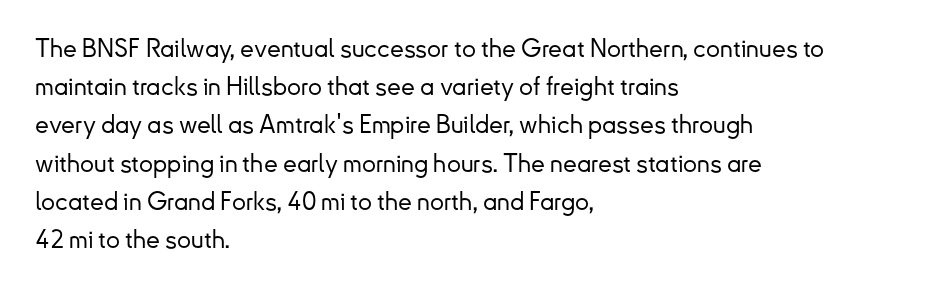
Descenders hang freely into open space. Teacher's note: observe the even left margin — that is flush-left alignment. The vertical gap from one line to the next is medium. If you drew a line through each stem, it would be perfectly vertical. The letters sit at their default tracking, neither squeezed nor spread.
